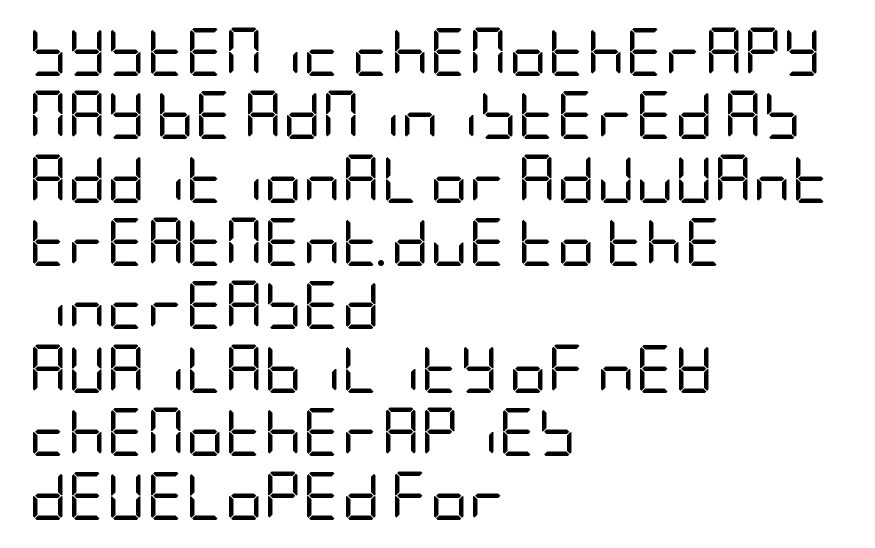
The image shows 48 px regular-weight, condensed sans-serif type, upright; set left-aligned, normal line spacing (1.32x), normal letter spacing, not underlined; low stroke contrast and a large x-height.
